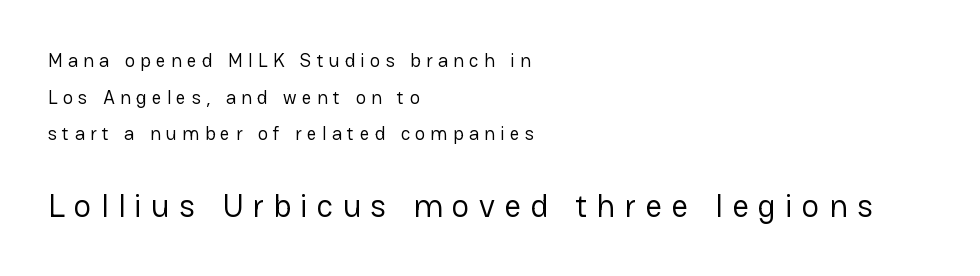
Typesetter's note — lower block bumped up in size, upper block left smaller. This sample trades compactness for vertical openness between lines. Is the stroke heavy? The answer is a plain regular-or-lighter. This sample uses a sans-serif face. Plain, unruled lines of type.
